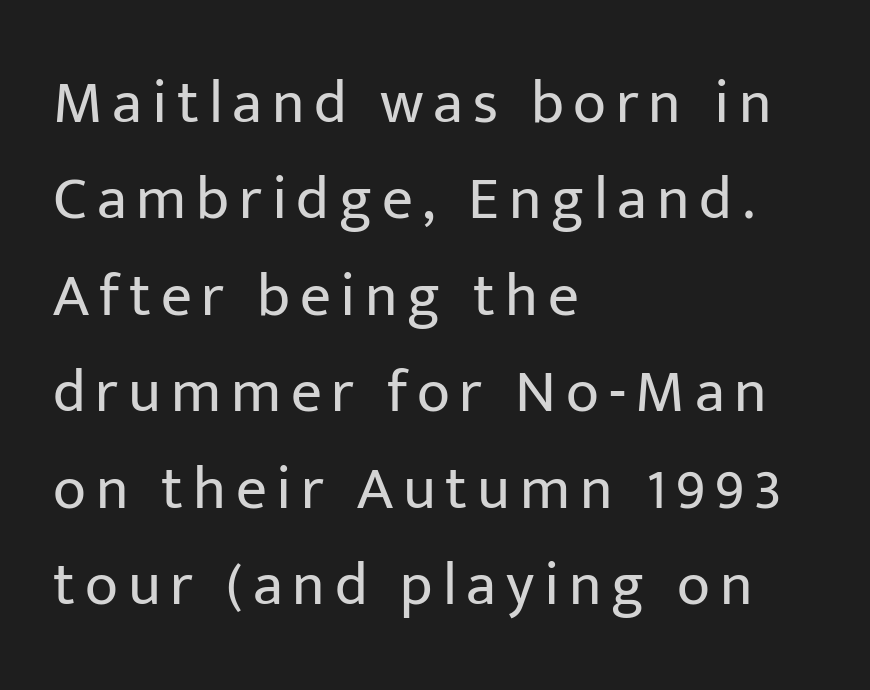
{"serif": "no", "italic": "no", "bold": "no", "weight": "regular", "width": "normal", "stroke_contrast": "low", "x_height": "medium", "monospaced": "no", "underline": "no", "align": "left", "line_spacing": "normal", "line_spacing_ratio": 1.58, "glyph_px": 61}
